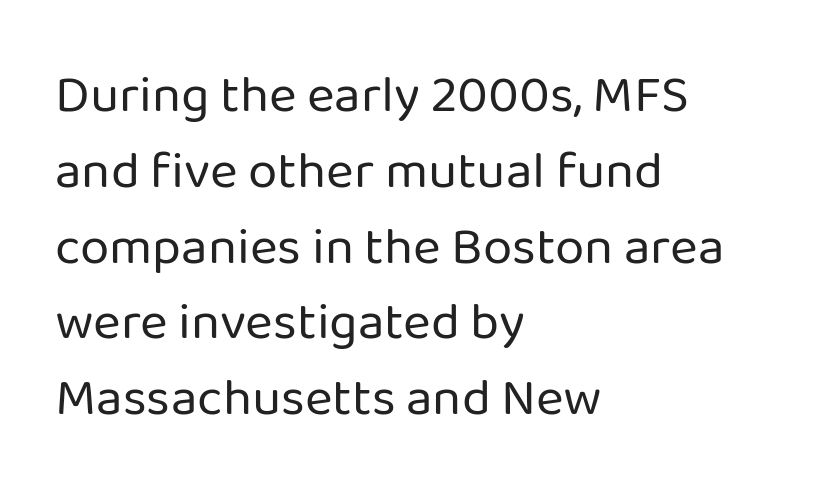
The image shows 53 px regular-weight sans-serif type, upright; set left-aligned, normal line spacing (1.43x), normal letter spacing, not underlined; low stroke contrast and a medium x-height.
